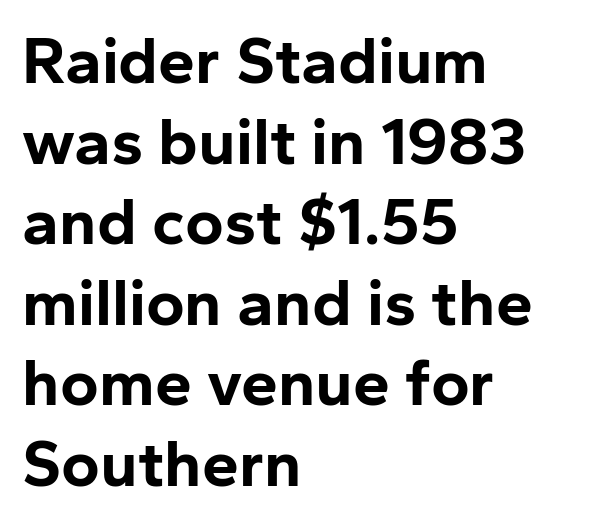
Rendered with straight, roman letterforms. Nobody touched the tracking dial on this one. To sum up the face: it is a sans, with no serifs. The compositor pushed each line to the left boundary. This sample has the flowing, uneven cadence of proportional lettering. How heavy is the stroke? Heavy — this is a bold.
